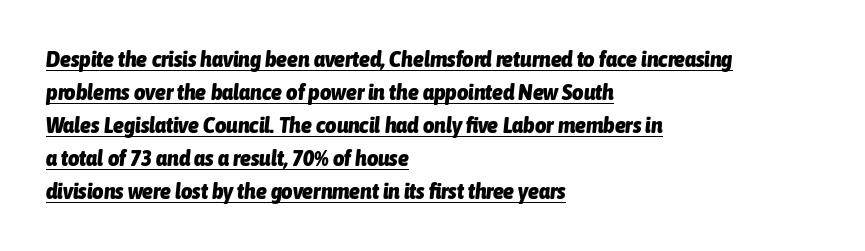
{"italic": "yes", "lean": "right", "slant_degrees": 6, "bold": "yes", "underline": "yes", "align": "left", "line_spacing": "normal", "line_spacing_ratio": 1.5, "letter_spacing": "normal", "letter_spacing_em": 0.0, "glyph_px": 22}
